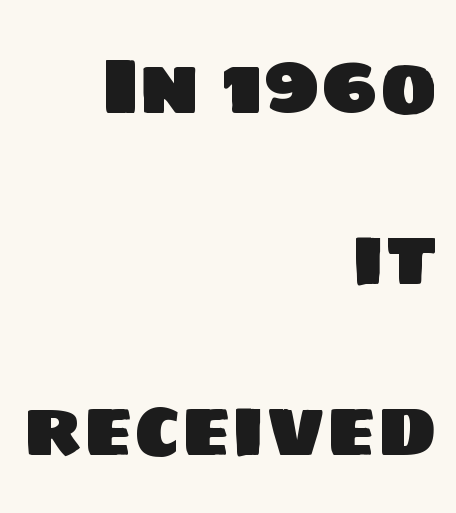
Interline gaps are noticeably wide in this sample. The text block is weighted toward the right margin, trailing off unevenly leftward. Unmarked baselines from the first word to the last. You could call the tracking neutral — neither tight nor loose. The glyphs in this specimen are sans serif. The face used here is proportionally spaced, like ordinary book or web type.
